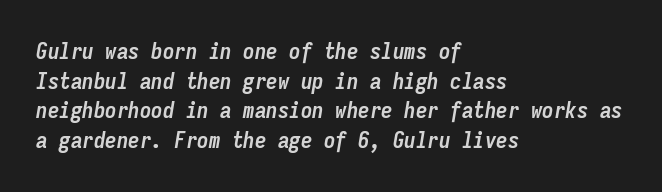
{"italic": "yes", "lean": "right", "slant_degrees": 9, "bold": "yes", "underline": "no", "align": "left", "line_spacing": "normal", "line_spacing_ratio": 1.29, "letter_spacing": "normal", "letter_spacing_em": 0.0, "glyph_px": 23}
